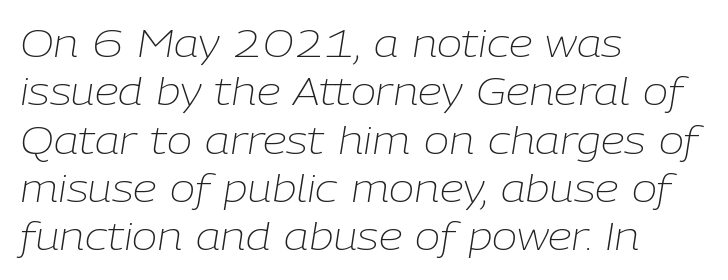
The image shows 38 px light type, italic (leaning right); set left-aligned, normal line spacing (1.27x), normal letter spacing, not underlined; low stroke contrast and a medium x-height.
